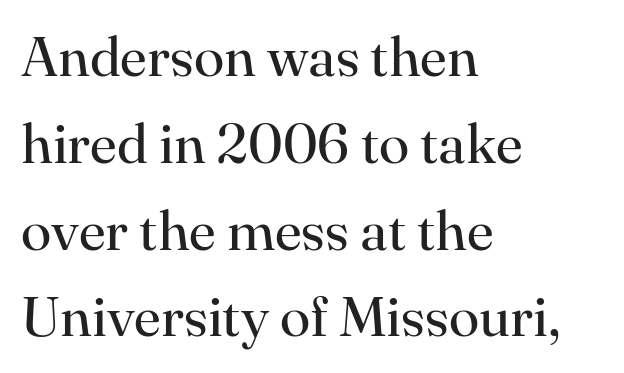
Q: Is the text bold? A: No.
Q: Is the text italic (slanted)? A: No, it is upright.
Q: Is the typeface a serif or a sans-serif typeface? A: Serif.
Q: Is the text underlined? A: No.
Q: How is the paragraph aligned? A: Left-aligned.
Q: Is the spacing between letters normal or unusually wide? A: Normal.
Q: Is the spacing between lines tight, normal or loose? A: Normal.
Q: Width (condensed, normal, or wide)? A: Normal.
Q: Stroke contrast? A: High.
Q: x-height? A: Small.
Q: Monospaced? A: No.
